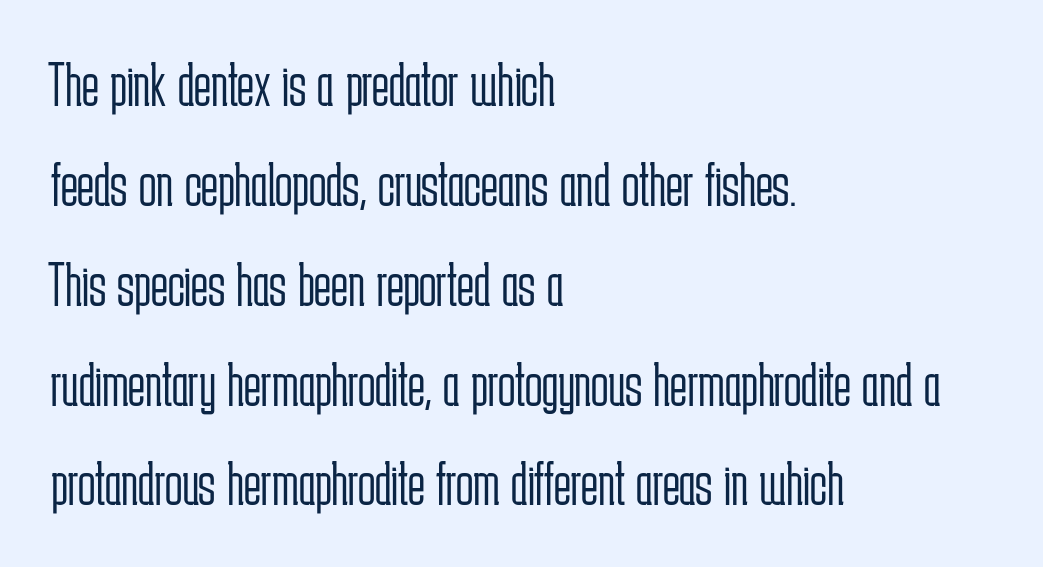
{"serif": "no", "italic": "no", "bold": "no", "weight": "light", "width": "condensed", "stroke_contrast": "low", "x_height": "medium", "monospaced": "no", "underline": "no", "align": "left", "line_spacing": "normal", "line_spacing_ratio": 1.56, "letter_spacing": "normal", "letter_spacing_em": 0.0, "glyph_px": 64}
